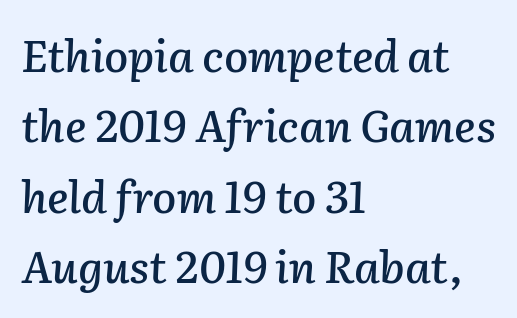
{"italic": "yes", "lean": "right", "slant_degrees": 2, "width": "normal", "stroke_contrast": "low", "x_height": "medium", "monospaced": "no", "underline": "no", "align": "left", "line_spacing": "normal", "line_spacing_ratio": 1.6, "letter_spacing": "normal", "letter_spacing_em": 0.0, "glyph_px": 44}
